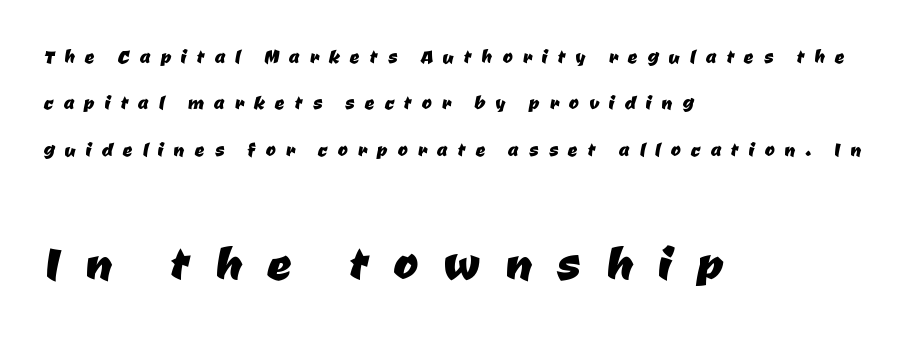
Q: Is the typeface a serif or a sans-serif typeface? A: Sans-serif.
Q: Is the text underlined? A: No.
Q: How is the paragraph aligned? A: Left-aligned.
Q: Is the spacing between letters normal or unusually wide? A: Unusually wide.
Q: Is the spacing between lines tight, normal or loose? A: Loose.
Q: Which block of text is set in a larger size, the first (top) or the second (bottom)? A: The second (bottom) one.
Q: Width (condensed, normal, or wide)? A: Normal.
Q: Stroke contrast? A: Low.
Q: x-height? A: Medium.
Q: Monospaced? A: No.
